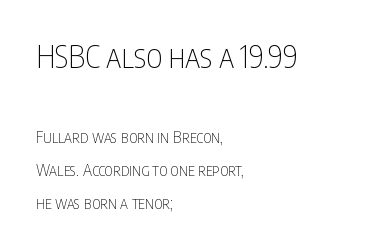
Serif or sans? Sans — the stroke terminals are bare. Honestly, the rows look like they've been pulled way apart. These lines are set flush left with a ragged right edge. Underline: absent.
